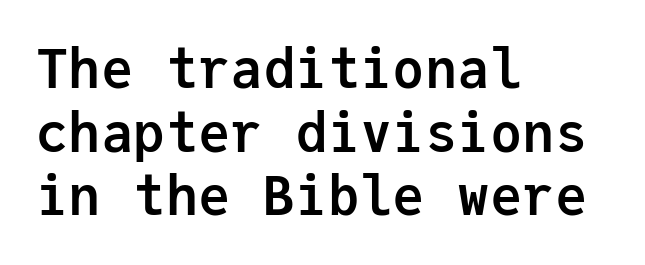
{"serif": "no", "italic": "no", "bold": "yes", "weight": "semibold", "width": "normal", "stroke_contrast": "low", "x_height": "medium", "monospaced": "yes", "underline": "no", "align": "left", "line_spacing_ratio": 1.18, "letter_spacing": "normal", "letter_spacing_em": 0.0, "glyph_px": 54}
